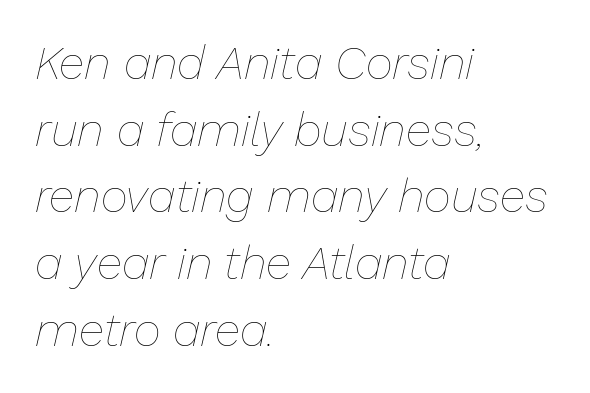
Q: Is the text bold? A: No.
Q: Is the text italic (slanted)? A: Yes, it leans right by about 13 degrees.
Q: Is the text underlined? A: No.
Q: How is the paragraph aligned? A: Left-aligned.
Q: Is the spacing between letters normal or unusually wide? A: Normal.
Q: Is the spacing between lines tight, normal or loose? A: Normal.
Q: Width (condensed, normal, or wide)? A: Normal.
Q: Stroke contrast? A: Low.
Q: x-height? A: Medium.
Q: Monospaced? A: No.
